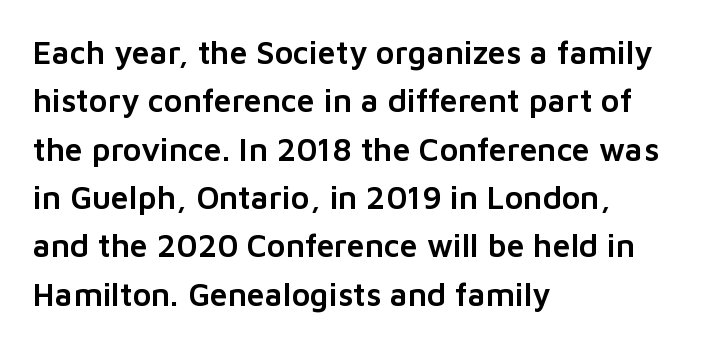
Unmarked baselines from the first word to the last. Each letter keeps its own natural width here, so spacing adapts to shape. The block of text has a typical density, with ordinary space between rows. Observe the absence of serifs on each vertical stroke in this sample.
